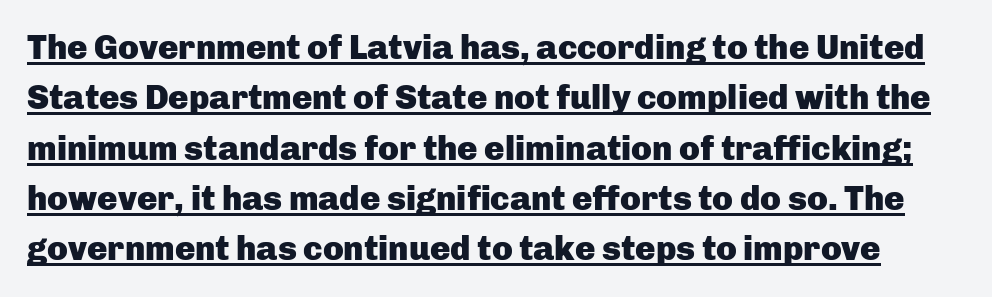
Examine the stroke ends and you'll find no serifs. The strokes are fattened all the way to bold. The letters advance in unequal steps, a hallmark of proportional type. It's the straight-up-and-down kind of type. Has an underline been added? It has. Compared with typical body copy, the letter spacing here is the same.
